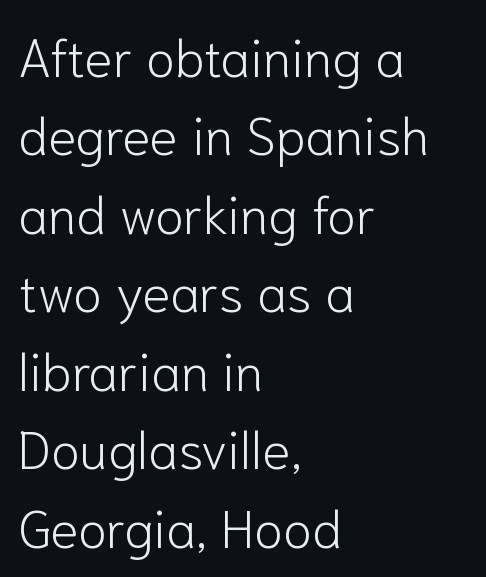
{"serif": "no", "italic": "no", "bold": "no", "weight": "light", "width": "normal", "stroke_contrast": "low", "x_height": "medium", "monospaced": "no", "underline": "no", "align": "left", "line_spacing": "normal", "line_spacing_ratio": 1.48, "letter_spacing": "normal", "letter_spacing_em": 0.0, "glyph_px": 53}
